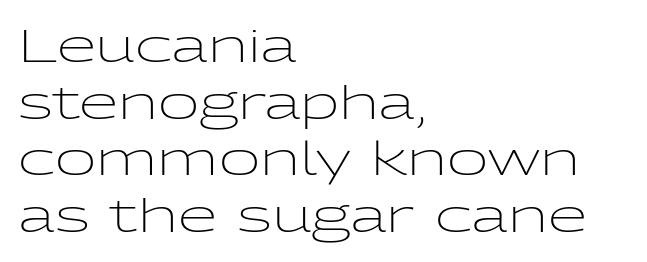
Q: Is the text bold? A: No.
Q: Is the text italic (slanted)? A: No, it is upright.
Q: Is the typeface a serif or a sans-serif typeface? A: Sans-serif.
Q: Is the text underlined? A: No.
Q: How is the paragraph aligned? A: Left-aligned.
Q: Is the spacing between letters normal or unusually wide? A: Normal.
Q: Is the spacing between lines tight, normal or loose? A: Normal.
Q: Width (condensed, normal, or wide)? A: Wide.
Q: Stroke contrast? A: Low.
Q: x-height? A: Medium.
Q: Monospaced? A: No.
